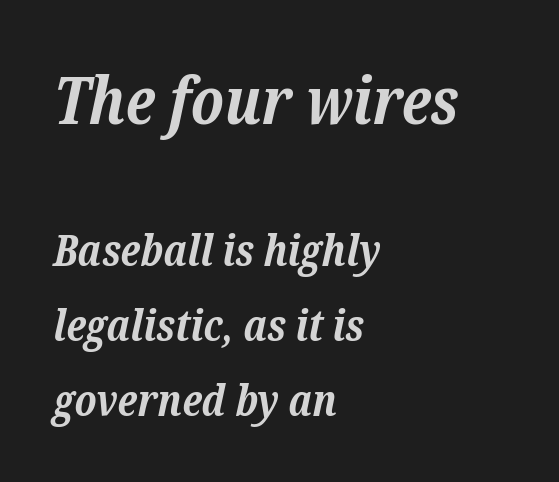
Q: Is the text bold? A: Yes.
Q: Is the text italic (slanted)? A: Yes, it leans right by about 12 degrees.
Q: Is the typeface a serif or a sans-serif typeface? A: Serif.
Q: Is the text underlined? A: No.
Q: How is the paragraph aligned? A: Left-aligned.
Q: Is the spacing between letters normal or unusually wide? A: Normal.
Q: Is the spacing between lines tight, normal or loose? A: Normal.
Q: Which block of text is set in a larger size, the first (top) or the second (bottom)? A: The first (top) one.
Q: Width (condensed, normal, or wide)? A: Normal.
Q: Stroke contrast? A: Low.
Q: x-height? A: Medium.
Q: Monospaced? A: No.
